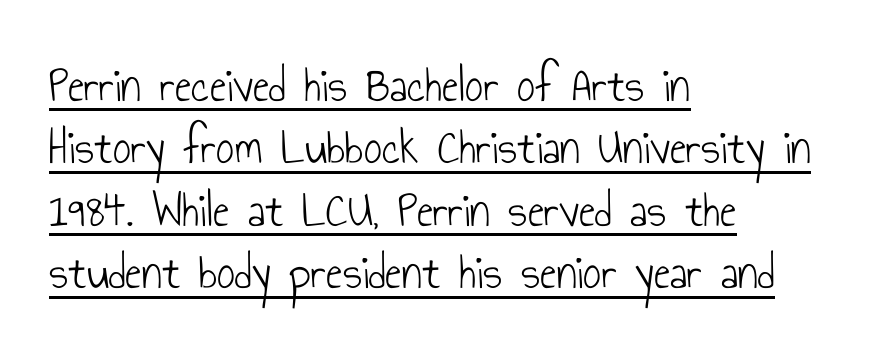
{"serif": "no", "italic": "no", "bold": "no", "weight": "light", "width": "condensed", "stroke_contrast": "low", "x_height": "small", "monospaced": "no", "underline": "yes", "align": "left", "line_spacing": "normal", "line_spacing_ratio": 1.25, "letter_spacing": "normal", "letter_spacing_em": 0.0, "glyph_px": 50}
